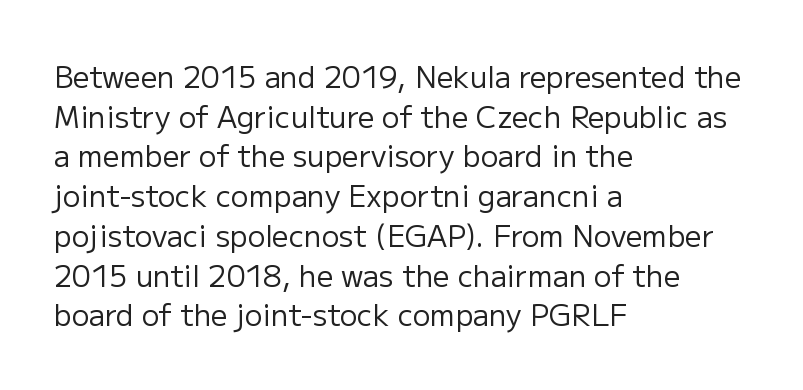
Q: Is the text bold? A: No.
Q: Is the text italic (slanted)? A: No, it is upright.
Q: Is the typeface a serif or a sans-serif typeface? A: Sans-serif.
Q: Is the text underlined? A: No.
Q: How is the paragraph aligned? A: Left-aligned.
Q: Is the spacing between letters normal or unusually wide? A: Normal.
Q: Is the spacing between lines tight, normal or loose? A: Normal.
Q: Width (condensed, normal, or wide)? A: Normal.
Q: Stroke contrast? A: Low.
Q: x-height? A: Medium.
Q: Monospaced? A: No.
